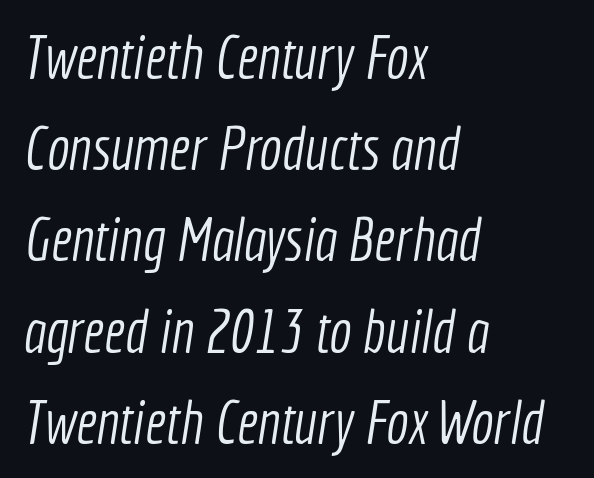
Q: Is the text bold? A: No.
Q: Is the typeface a serif or a sans-serif typeface? A: Sans-serif.
Q: Is the text underlined? A: No.
Q: How is the paragraph aligned? A: Left-aligned.
Q: Is the spacing between letters normal or unusually wide? A: Normal.
Q: Is the spacing between lines tight, normal or loose? A: Normal.
Q: Width (condensed, normal, or wide)? A: Condensed.
Q: x-height? A: Medium.
Q: Monospaced? A: No.
